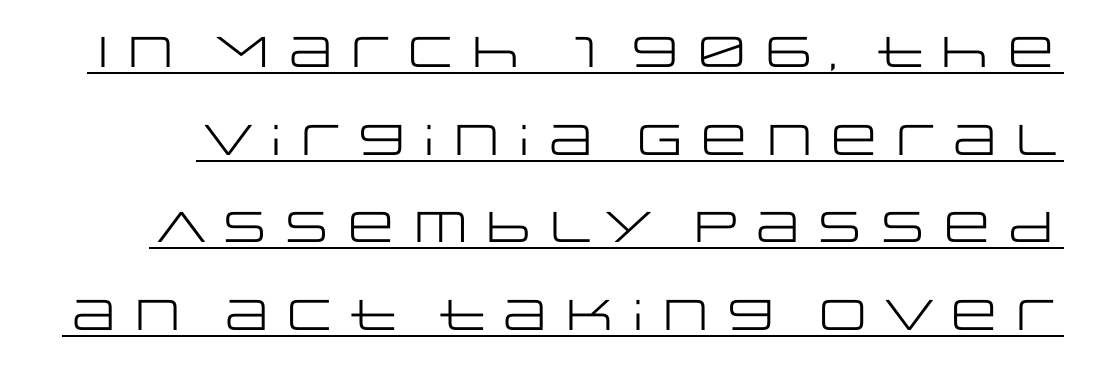
I'd call this a sans setting — the letters go barefoot. The passage shown is typed in a proportional face where columns would drift. Underline: present. Do the letters lean? They stand straight. Counters stay open thanks to moderate or lighter strokes.
